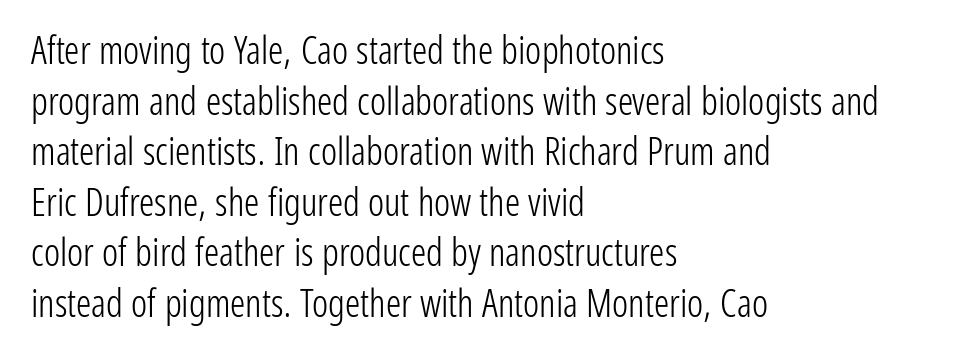
The image shows 38 px light, condensed sans-serif type, upright; set left-aligned, normal line spacing (1.33x), normal letter spacing, not underlined; low stroke contrast and a medium x-height.
